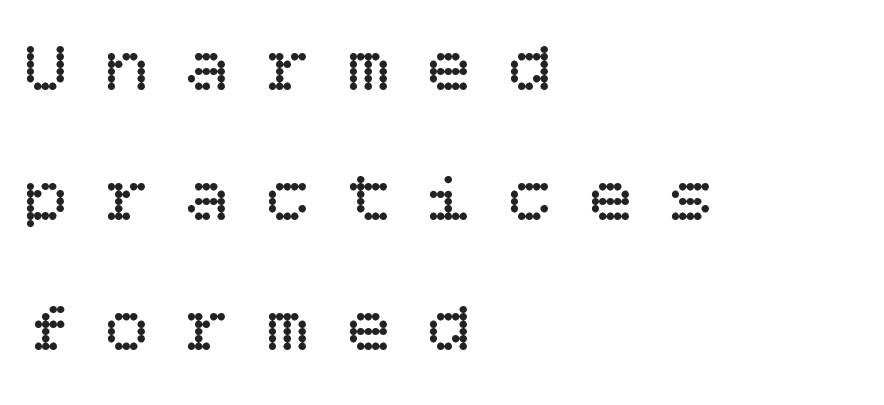
{"italic": "no", "bold": "no", "weight": "regular", "width": "normal", "stroke_contrast": "low", "x_height": "large", "underline": "no", "align": "left", "line_spacing_ratio": 1.76, "letter_spacing": "wide", "letter_spacing_em": 0.49, "glyph_px": 74}
